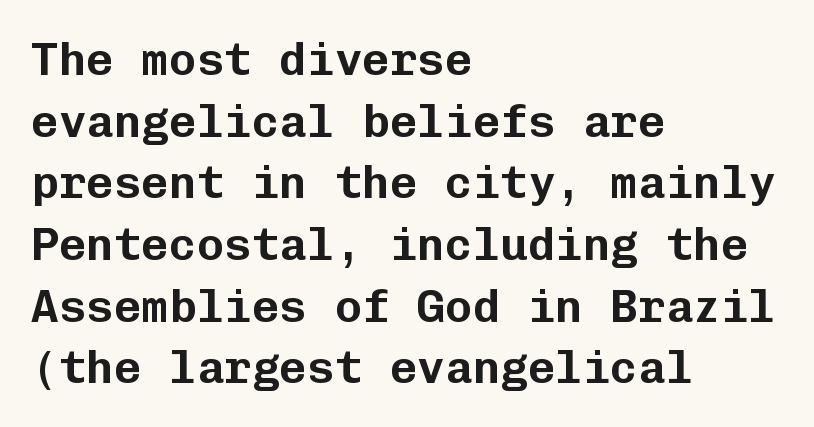
{"serif": "no", "italic": "no", "width": "normal", "stroke_contrast": "low", "x_height": "medium", "monospaced": "yes", "underline": "no", "align": "left", "line_spacing": "normal", "line_spacing_ratio": 1.34, "letter_spacing": "normal", "letter_spacing_em": 0.0, "glyph_px": 46}
